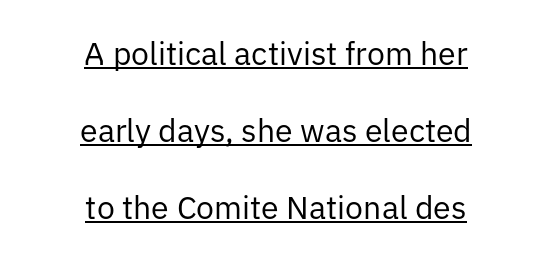
Q: Is the text bold? A: No.
Q: Is the text italic (slanted)? A: No, it is upright.
Q: Is the typeface a serif or a sans-serif typeface? A: Sans-serif.
Q: Is the text underlined? A: Yes.
Q: How is the paragraph aligned? A: Centered.
Q: Is the spacing between letters normal or unusually wide? A: Normal.
Q: Is the spacing between lines tight, normal or loose? A: Loose.
Q: Width (condensed, normal, or wide)? A: Normal.
Q: Stroke contrast? A: Low.
Q: x-height? A: Medium.
Q: Monospaced? A: No.
